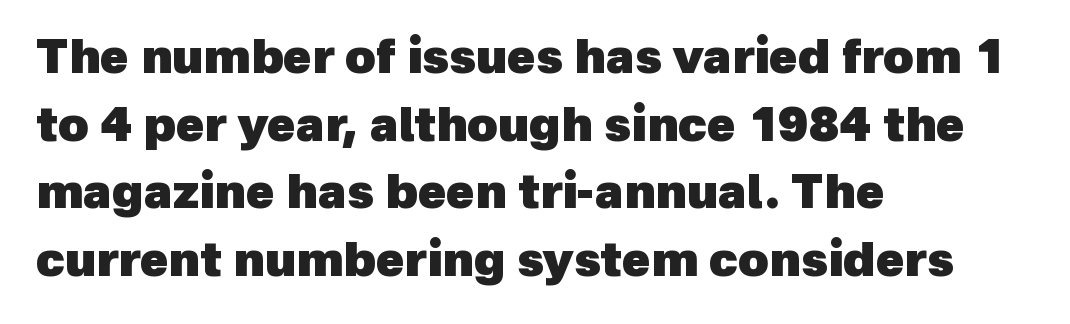
{"serif": "no", "bold": "yes", "weight": "heavy", "width": "normal", "x_height": "medium", "monospaced": "no", "underline": "no", "align": "left", "line_spacing": "normal", "line_spacing_ratio": 1.44, "letter_spacing": "normal", "letter_spacing_em": 0.0, "glyph_px": 47}
